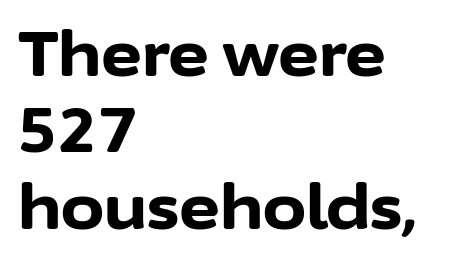
These lines are rendered in a variable-pitch font. Glance below the letters and you will spot only blank space. Is the block centered? No — it sits flush against the left margin. Summary of weight: heavy, a full bold.
